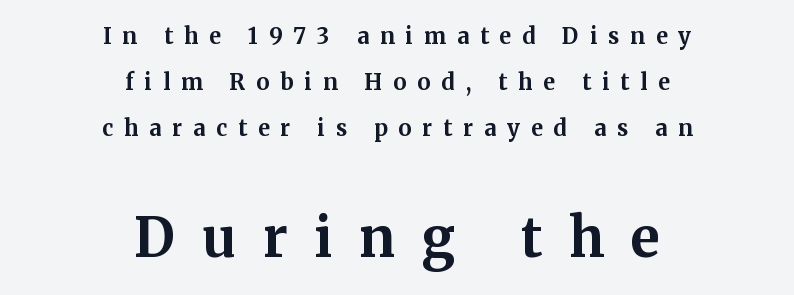
The image shows 54 px bold serif type, upright; set centered, loose line spacing (2.09x), unusually wide letter spacing (+0.5 em), not underlined; the second (bottom) block is 2.45x larger; medium stroke contrast and a medium x-height.
